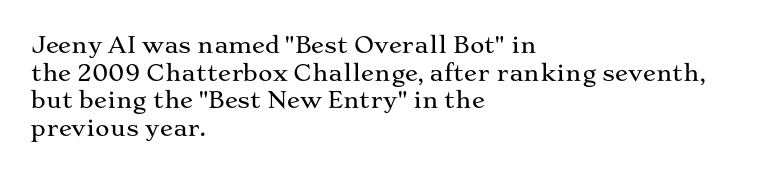
{"italic": "no", "underline": "no", "align": "left", "line_spacing": "normal", "line_spacing_ratio": 1.26, "letter_spacing": "normal", "letter_spacing_em": 0.0, "glyph_px": 22}
